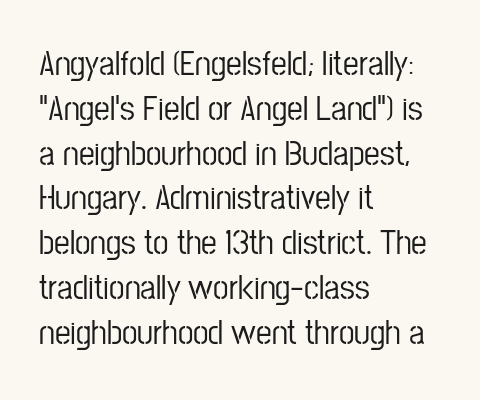
The image shows 35 px condensed sans-serif type, upright; set left-aligned, normal line spacing (1.28x), normal letter spacing, not underlined; low stroke contrast and a medium x-height.
